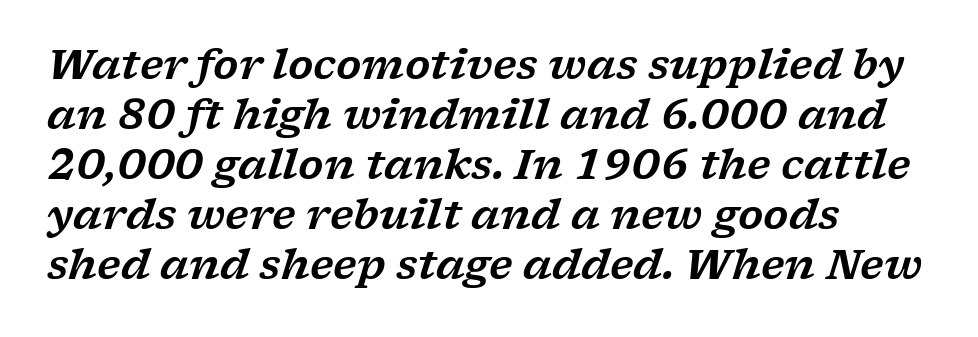
Tracking here is standard; glyphs follow each other at the usual distance. This sample uses an oblique cut, with every glyph tilted off the vertical. Is this a sans? No — the strokes have serifs. The lines in this sample share a left origin and differ only in where they stop. Each letter keeps its own natural width here, so spacing adapts to shape. Has an underline been added? It has not.
